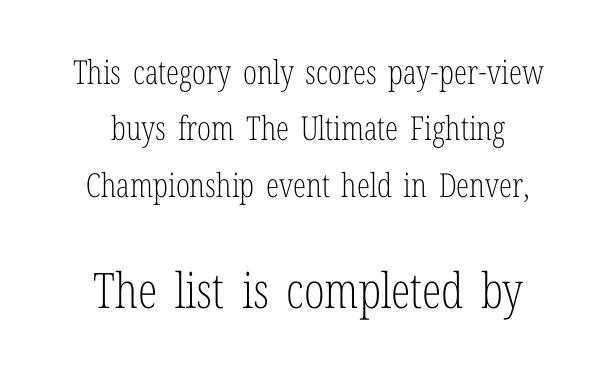
{"serif": "yes", "italic": "no", "bold": "no", "weight": "light", "width": "condensed", "stroke_contrast": "low", "x_height": "medium", "monospaced": "no", "underline": "no", "align": "center", "line_spacing_ratio": 1.71, "letter_spacing": "normal", "letter_spacing_em": 0.0, "larger_block": "second", "size_ratio": 1.48, "glyph_px": 49}
